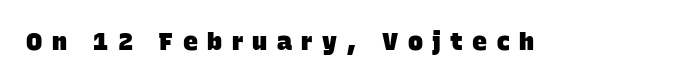
Q: Is the text bold? A: Yes.
Q: Is the text underlined? A: No.
Q: Is the spacing between letters normal or unusually wide? A: Unusually wide.
